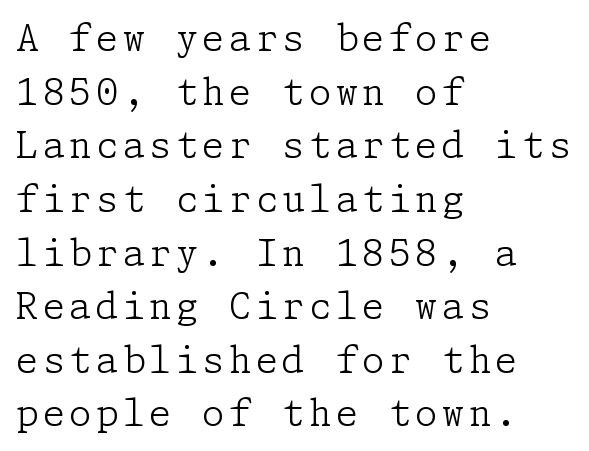
In terms of leading, this rendering sits right in the middle. Bare-footed words on every line. It's the straight-up-and-down kind of type. Little horizontal feet cap the strokes, marking this as serif type.
